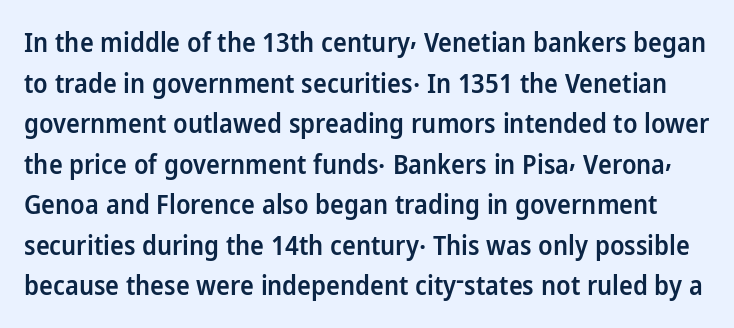
The image shows 26 px text type, upright; set normal line spacing (1.56x), normal letter spacing, not underlined.
